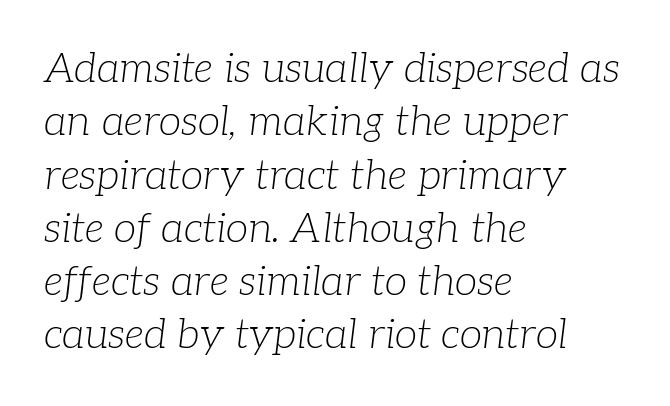
The characters are drawn with everyday or finer stroke widths. In terms of letterspacing, this is plain default setting. These lines stack with their left ends in a neat column. The letters carry serifs — small finishing strokes at the ends of their stems.
